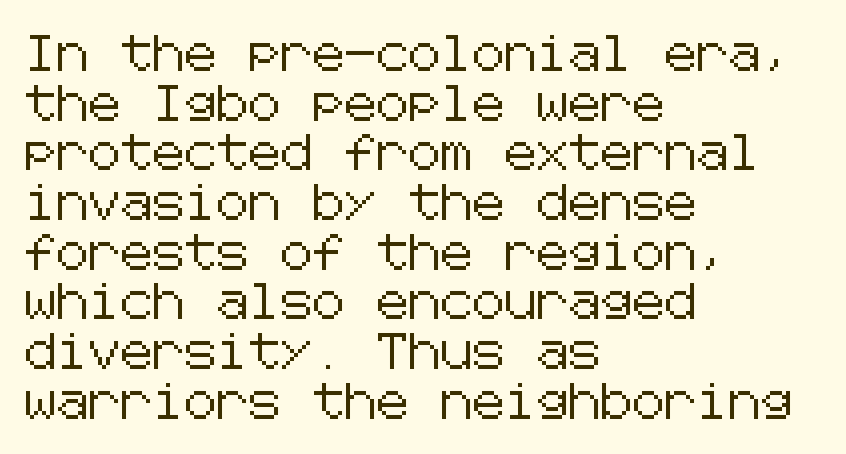
The words here are not underlined. Upright lettering throughout. There is no visible air inserted between adjacent glyphs. Whoever set this chose a conventional vertical rhythm. The setting favours the left margin, as ordinary paragraphs usually do. The typeface chosen for these lines omits serifs.
